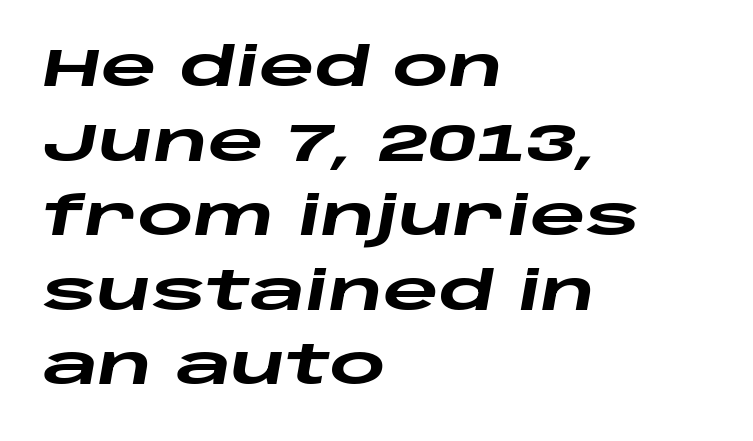
{"italic": "yes", "lean": "right", "slant_degrees": 10, "bold": "yes", "weight": "heavy", "width": "wide", "stroke_contrast": "low", "x_height": "large", "monospaced": "no", "underline": "no", "align": "left", "line_spacing": "normal", "line_spacing_ratio": 1.38, "letter_spacing": "normal", "letter_spacing_em": 0.0, "glyph_px": 54}
